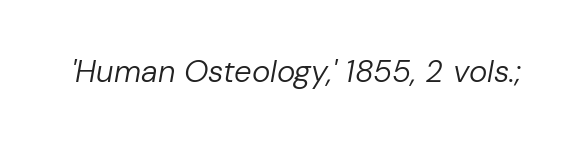
Q: Is the text bold? A: No.
Q: Is the text italic (slanted)? A: Yes, it leans right by about 10 degrees.
Q: Is the text underlined? A: No.
Q: Is the spacing between letters normal or unusually wide? A: Normal.
Q: Width (condensed, normal, or wide)? A: Normal.
Q: Stroke contrast? A: Low.
Q: x-height? A: Medium.
Q: Monospaced? A: No.
